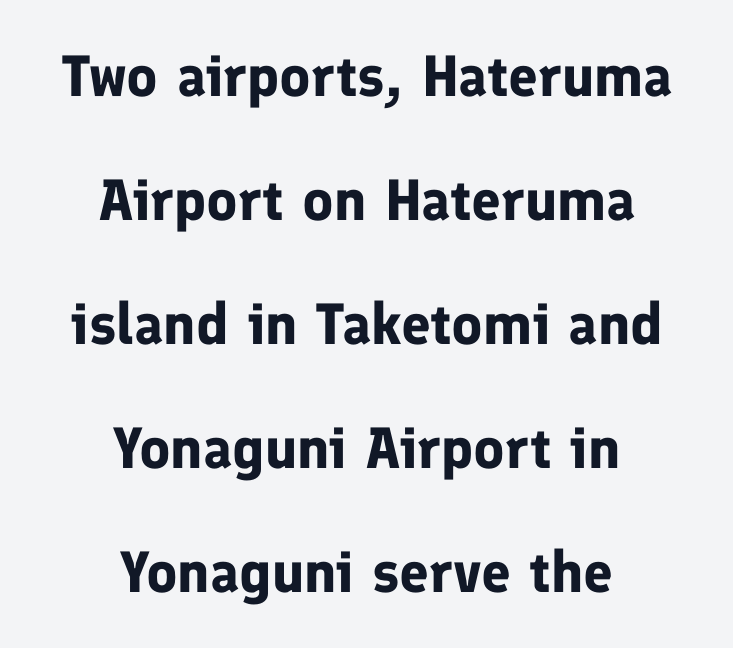
Q: Is the text bold? A: Yes.
Q: Is the text italic (slanted)? A: No, it is upright.
Q: Is the typeface a serif or a sans-serif typeface? A: Sans-serif.
Q: Is the text underlined? A: No.
Q: How is the paragraph aligned? A: Centered.
Q: Is the spacing between letters normal or unusually wide? A: Normal.
Q: Is the spacing between lines tight, normal or loose? A: Loose.
Q: Width (condensed, normal, or wide)? A: Normal.
Q: Stroke contrast? A: Low.
Q: x-height? A: Medium.
Q: Monospaced? A: No.
